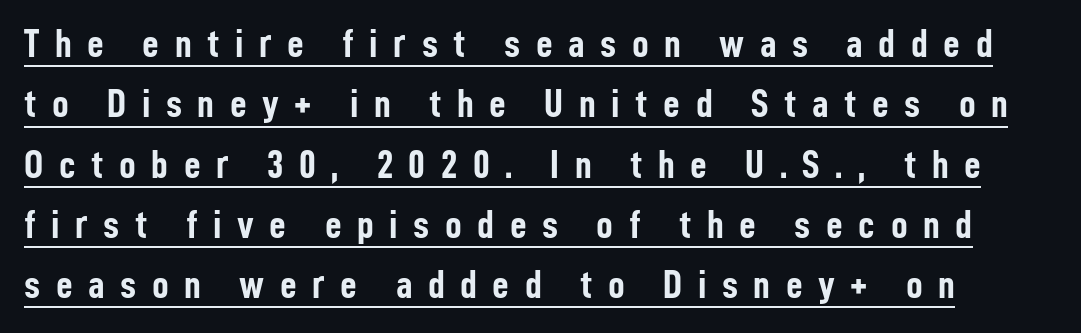
Q: Is the text bold? A: Yes.
Q: Is the text italic (slanted)? A: No, it is upright.
Q: Is the typeface a serif or a sans-serif typeface? A: Sans-serif.
Q: Is the text underlined? A: Yes.
Q: Is the spacing between letters normal or unusually wide? A: Unusually wide.
Q: Is the spacing between lines tight, normal or loose? A: Normal.
Q: Width (condensed, normal, or wide)? A: Condensed.
Q: Stroke contrast? A: Low.
Q: x-height? A: Medium.
Q: Monospaced? A: No.
